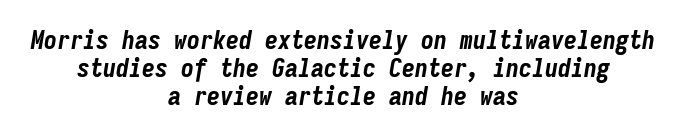
{"italic": "yes", "lean": "right", "slant_degrees": 9, "bold": "yes", "underline": "no", "align": "center", "line_spacing": "tight", "line_spacing_ratio": 1.08, "letter_spacing": "normal", "letter_spacing_em": 0.0, "glyph_px": 26}
